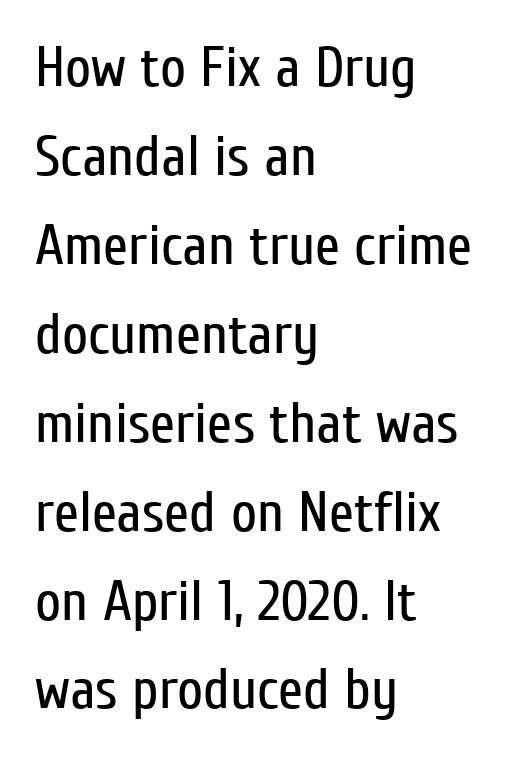
{"serif": "no", "italic": "no", "bold": "no", "weight": "regular", "width": "condensed", "stroke_contrast": "low", "x_height": "medium", "monospaced": "no", "underline": "no", "align": "left", "line_spacing": "normal", "line_spacing_ratio": 1.56, "letter_spacing": "normal", "letter_spacing_em": 0.0, "glyph_px": 57}
